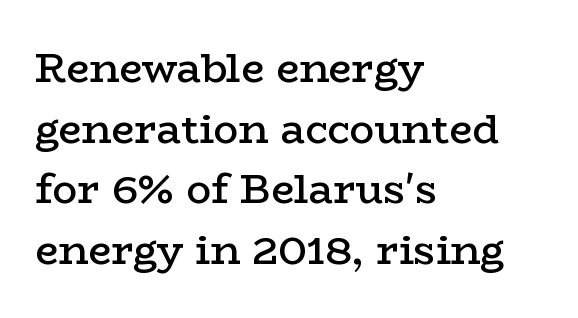
These lines carry some extra weight — a demibold, not a full bold. Are there feet on the stems? There are — it's a serif. Tracking here is standard; glyphs follow each other at the usual distance. Looks like regular typesetting: each glyph gets only the width it needs. Clear beneath every line of the passage. Reading down the block, your eye returns to a fixed left position each line.
